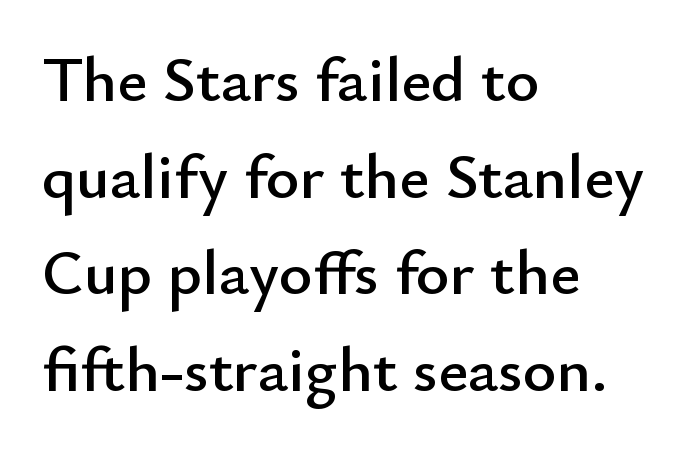
{"serif": "no", "italic": "no", "width": "normal", "stroke_contrast": "low", "x_height": "small", "monospaced": "no", "underline": "no", "align": "left", "line_spacing": "normal", "line_spacing_ratio": 1.51, "letter_spacing": "normal", "letter_spacing_em": 0.0, "glyph_px": 64}
